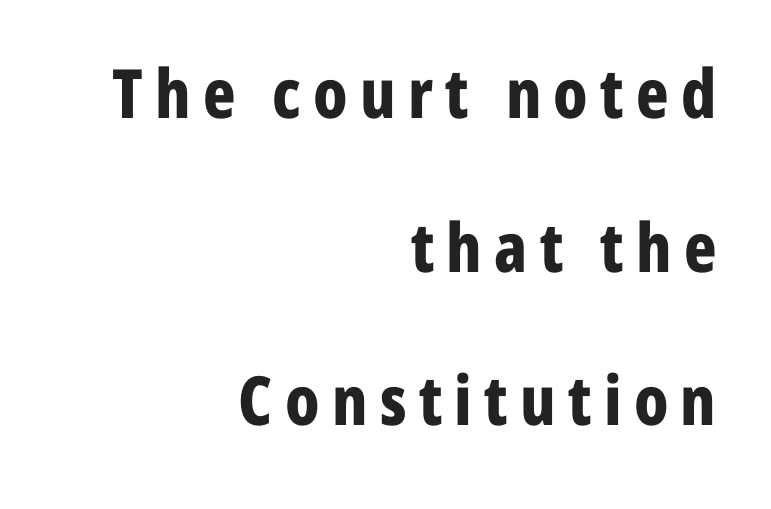
{"serif": "no", "italic": "no", "bold": "yes", "weight": "bold", "width": "condensed", "stroke_contrast": "low", "x_height": "medium", "monospaced": "no", "underline": "no", "align": "right", "line_spacing": "loose", "line_spacing_ratio": 2.26, "glyph_px": 68}
